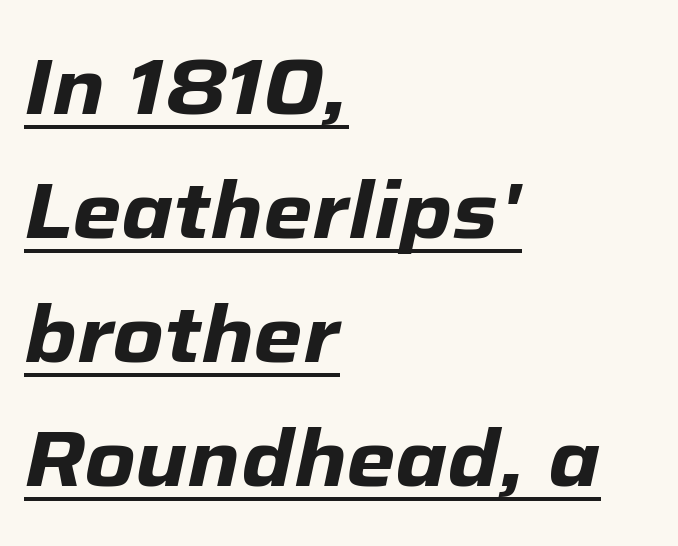
There's an unmistakable incline to the writing here. The setting favours the left margin, as ordinary paragraphs usually do. These lines sit exactly where default settings would place them. As a designer I'd log this as weight 700, bold.
